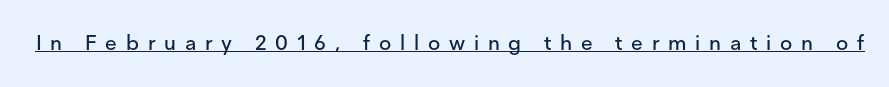
The image shows 21 px text type, upright; set unusually wide letter spacing (+0.42 em), underlined.
